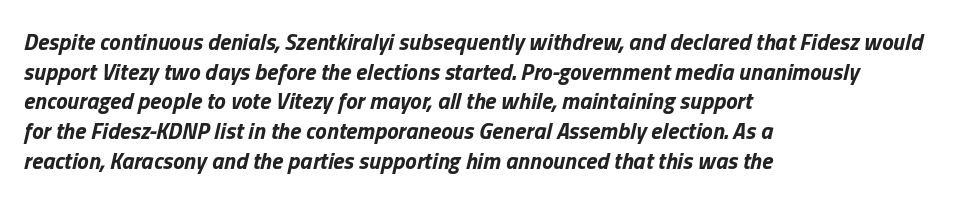
Q: Is the text bold? A: Yes.
Q: Is the text italic (slanted)? A: Yes, it leans right by about 13 degrees.
Q: Is the text underlined? A: No.
Q: How is the paragraph aligned? A: Left-aligned.
Q: Is the spacing between letters normal or unusually wide? A: Normal.
Q: Is the spacing between lines tight, normal or loose? A: Normal.
